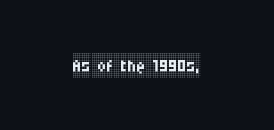
{"italic": "no", "bold": "no", "underline": "no", "align": "center", "letter_spacing": "normal", "letter_spacing_em": 0.0, "glyph_px": 25}
